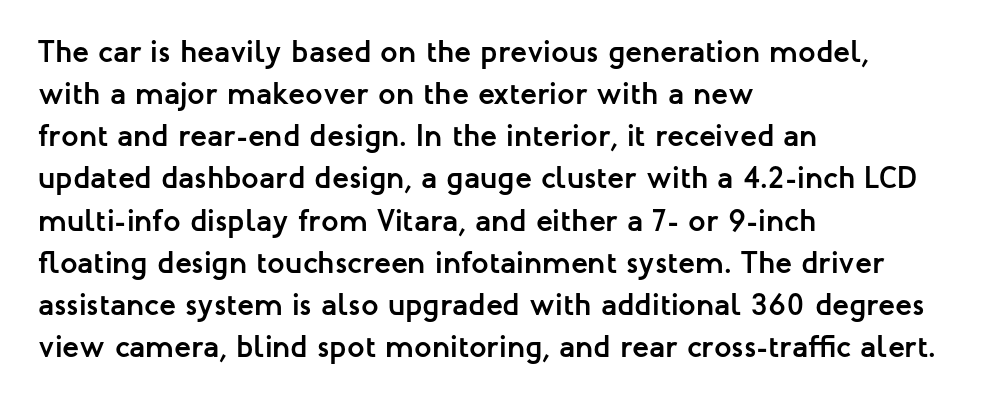
The image shows 31 px semibold sans-serif type, upright; set left-aligned, normal line spacing (1.36x), normal letter spacing, not underlined; low stroke contrast and a medium x-height.
